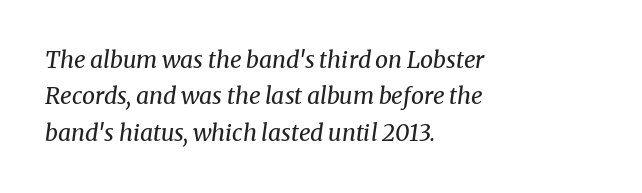
Q: Is the text bold? A: No.
Q: Is the text italic (slanted)? A: Yes, it leans right by about 8 degrees.
Q: Is the text underlined? A: No.
Q: How is the paragraph aligned? A: Left-aligned.
Q: Is the spacing between letters normal or unusually wide? A: Normal.
Q: Is the spacing between lines tight, normal or loose? A: Normal.
